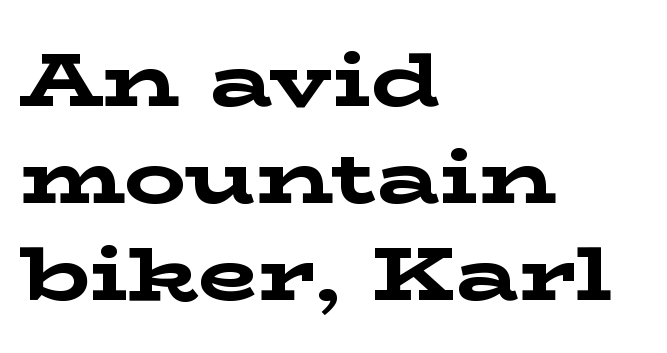
The image shows 77 px bold, wide serif type, upright; set left-aligned, normal line spacing (1.26x), normal letter spacing, not underlined; low stroke contrast and a medium x-height.
